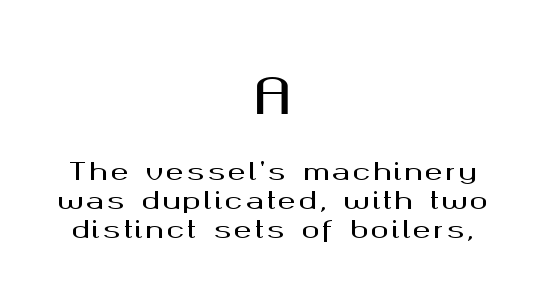
Do the characters align in a grid? No, the font is proportional. The letters in the upper block stand taller than those in the block below. The designer went with a sans here, leaving each stem footless. Underlining? Definitely not there.
